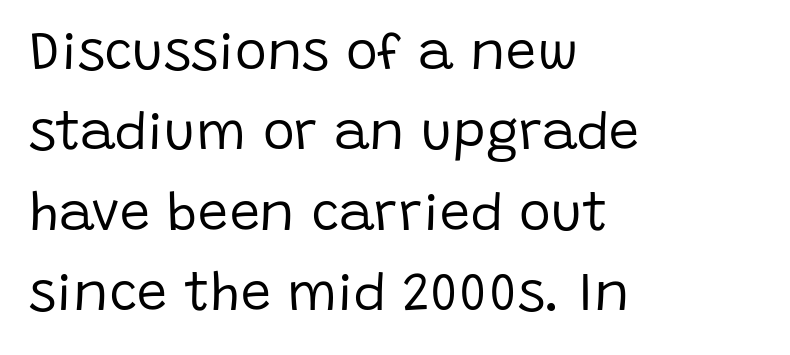
Q: Is the text bold? A: No.
Q: Is the text italic (slanted)? A: No, it is upright.
Q: Is the typeface a serif or a sans-serif typeface? A: Sans-serif.
Q: Is the text underlined? A: No.
Q: How is the paragraph aligned? A: Left-aligned.
Q: Is the spacing between letters normal or unusually wide? A: Normal.
Q: Is the spacing between lines tight, normal or loose? A: Normal.
Q: Width (condensed, normal, or wide)? A: Normal.
Q: Stroke contrast? A: Low.
Q: x-height? A: Large.
Q: Monospaced? A: No.
